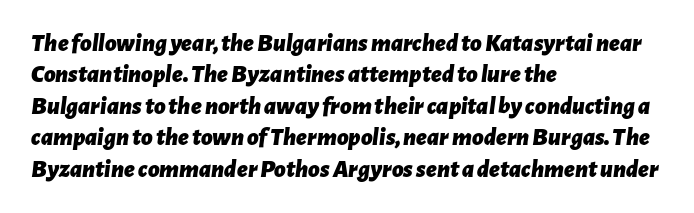
{"italic": "yes", "lean": "right", "slant_degrees": 7, "bold": "yes", "underline": "no", "align": "left", "line_spacing": "normal", "line_spacing_ratio": 1.26, "letter_spacing": "normal", "letter_spacing_em": 0.0, "glyph_px": 25}
